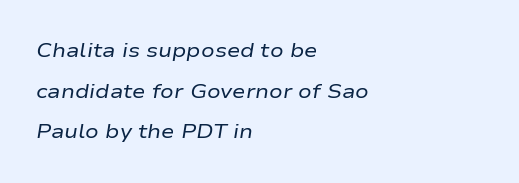
The image shows 20 px text type, italic (leaning right); set left-aligned, loose line spacing (2.03x), normal letter spacing, not underlined.
